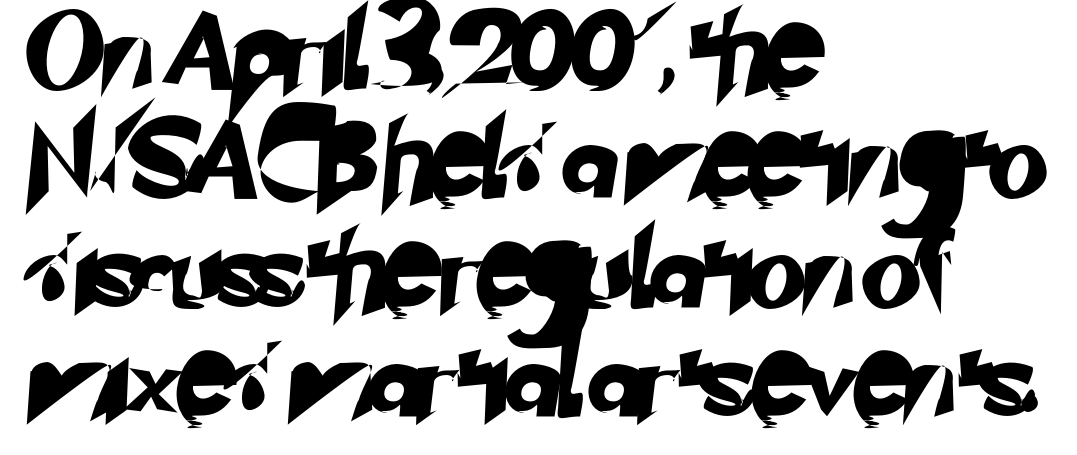
{"serif": "no", "width": "normal", "stroke_contrast": "low", "x_height": "small", "monospaced": "no", "underline": "no", "align": "left", "line_spacing": "normal", "line_spacing_ratio": 1.42, "letter_spacing": "normal", "letter_spacing_em": 0.0, "glyph_px": 77}
